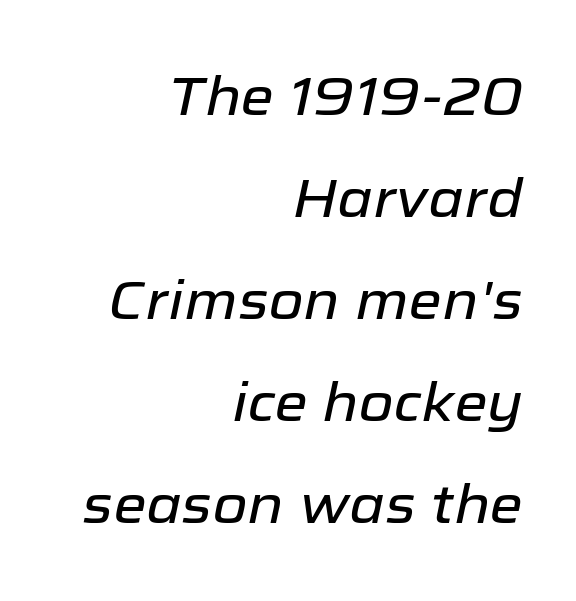
The image shows 54 px text type, italic (leaning right); set right-aligned, line spacing 1.89x, normal letter spacing, not underlined; low stroke contrast and a medium x-height.
